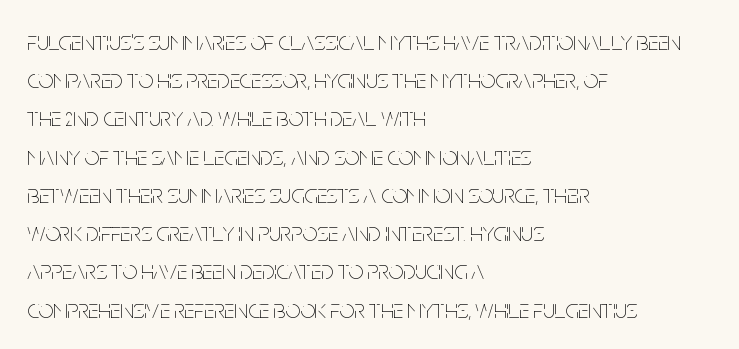
{"italic": "no", "bold": "no", "underline": "no", "align": "left", "line_spacing": "normal", "line_spacing_ratio": 1.47, "letter_spacing": "normal", "letter_spacing_em": 0.0, "glyph_px": 26}
